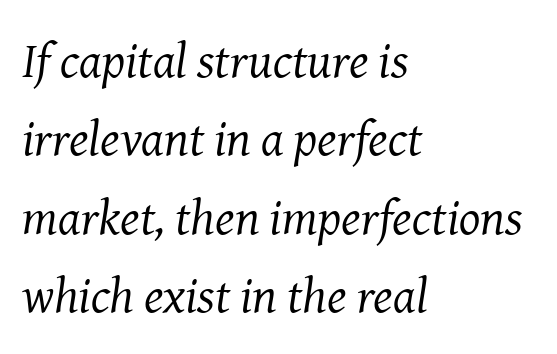
{"serif": "yes", "italic": "yes", "lean": "right", "slant_degrees": 8, "bold": "no", "weight": "regular", "width": "normal", "stroke_contrast": "medium", "x_height": "medium", "monospaced": "no", "underline": "no", "align": "left", "line_spacing": "normal", "line_spacing_ratio": 1.57, "letter_spacing": "normal", "letter_spacing_em": 0.0, "glyph_px": 50}
